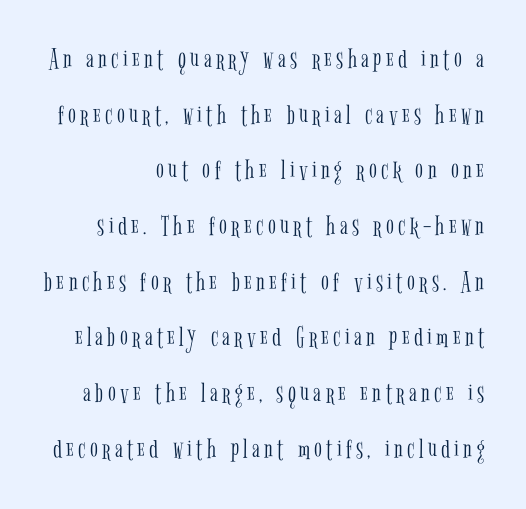
When letters stand straight like this, we call the style roman or upright. Each row of text sits above clean, open space. One glance says open: line gaps are wider than usual. The strokes carry an ordinary text weight at most. Do the characters align in a grid? No, the font is proportional. These lines are composed in type with serifs.
